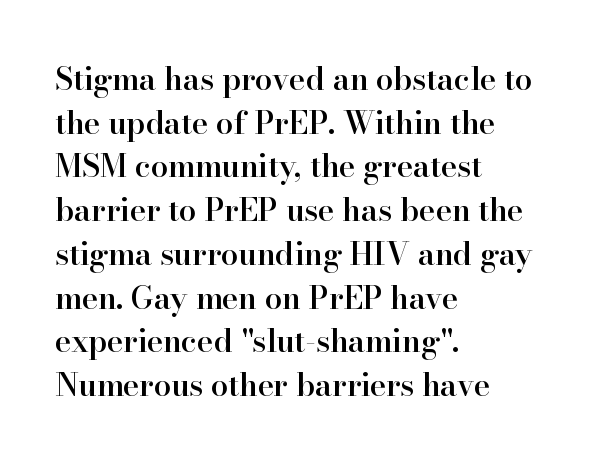
Q: Is the text bold? A: Semi-bold.
Q: Is the text italic (slanted)? A: No, it is upright.
Q: Is the typeface a serif or a sans-serif typeface? A: Serif.
Q: Is the text underlined? A: No.
Q: How is the paragraph aligned? A: Left-aligned.
Q: Is the spacing between letters normal or unusually wide? A: Normal.
Q: Is the spacing between lines tight, normal or loose? A: Normal.
Q: Width (condensed, normal, or wide)? A: Normal.
Q: Stroke contrast? A: High.
Q: x-height? A: Small.
Q: Monospaced? A: No.
